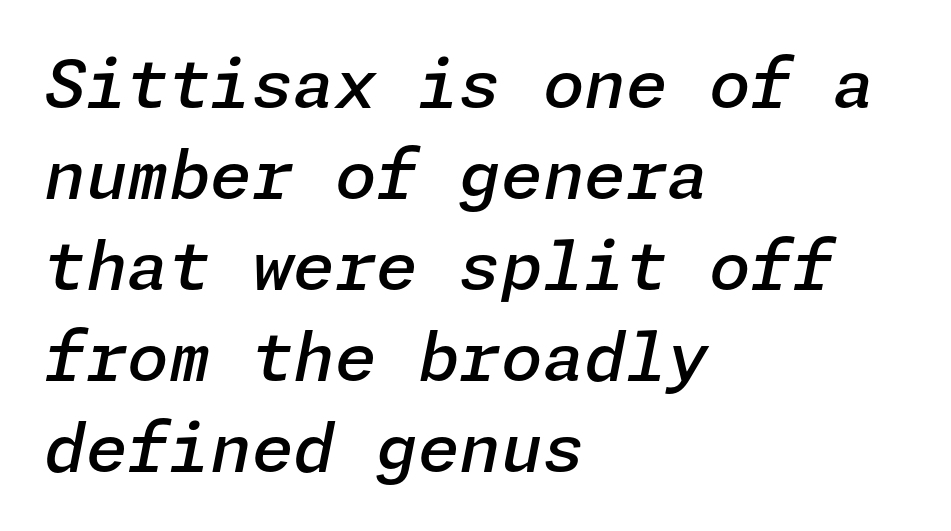
Q: Is the text bold? A: Semi-bold.
Q: Is the text italic (slanted)? A: Yes, it leans right by about 11 degrees.
Q: Is the text underlined? A: No.
Q: How is the paragraph aligned? A: Left-aligned.
Q: Is the spacing between letters normal or unusually wide? A: Normal.
Q: Is the spacing between lines tight, normal or loose? A: Normal.
Q: Width (condensed, normal, or wide)? A: Normal.
Q: Stroke contrast? A: Low.
Q: x-height? A: Medium.
